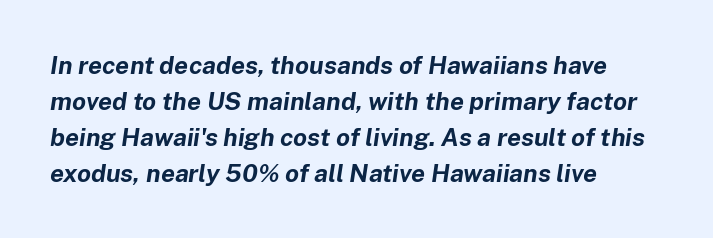
{"italic": "yes", "lean": "right", "slant_degrees": 8, "bold": "yes", "underline": "no", "align": "left", "line_spacing": "normal", "line_spacing_ratio": 1.44, "letter_spacing": "normal", "letter_spacing_em": 0.0, "glyph_px": 25}
